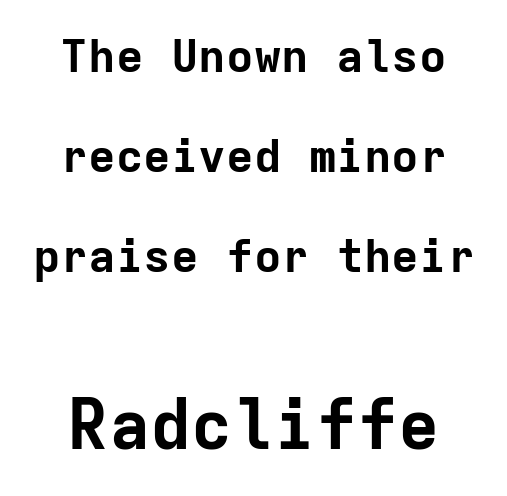
The image shows 69 px bold sans-serif type, upright, monospaced; set loose line spacing (2.17x), normal letter spacing, not underlined; the second (bottom) block is 1.5x larger; low stroke contrast and a medium x-height.
